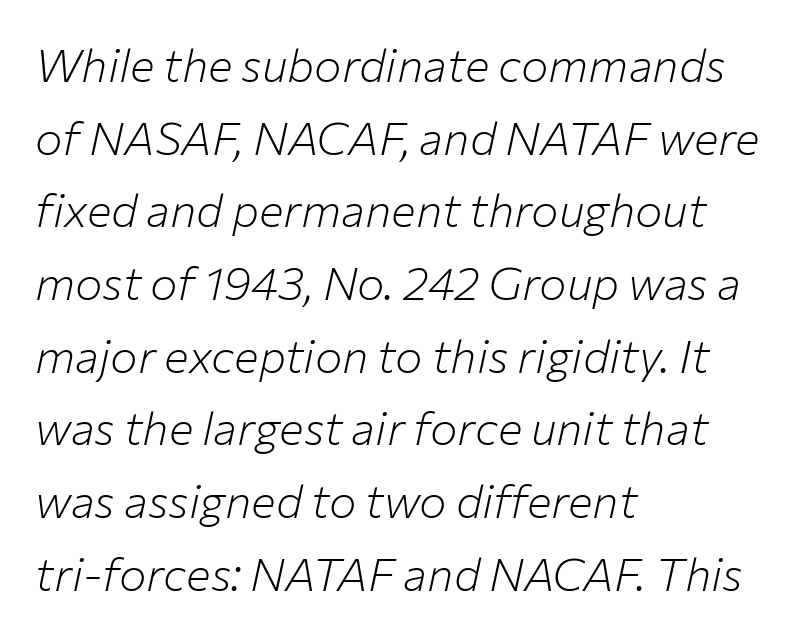
The image shows 46 px light type, italic (leaning right); set left-aligned, normal line spacing (1.58x), normal letter spacing, not underlined; low stroke contrast and a medium x-height.
